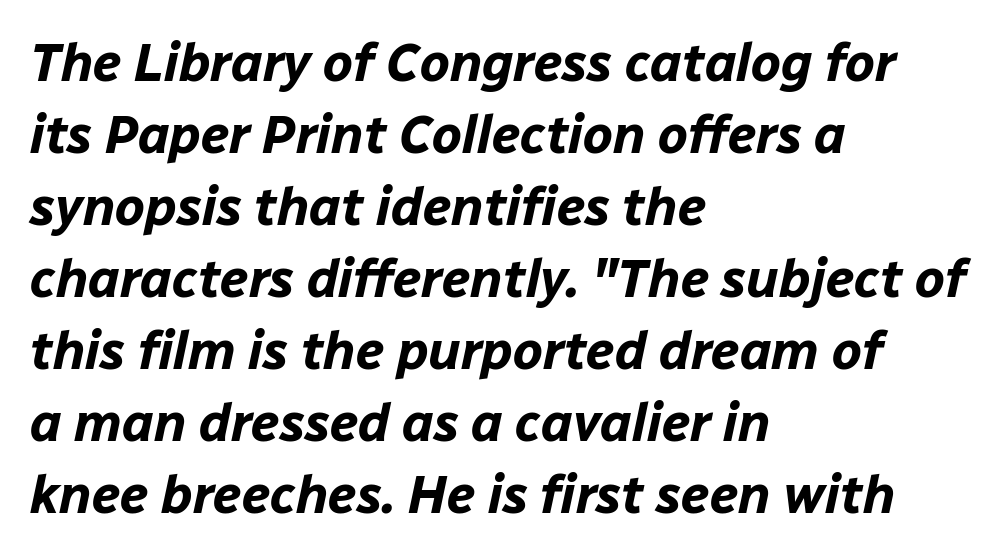
The image shows 53 px bold type, italic (leaning right); set left-aligned, normal line spacing (1.36x), normal letter spacing, not underlined; low stroke contrast and a medium x-height.
